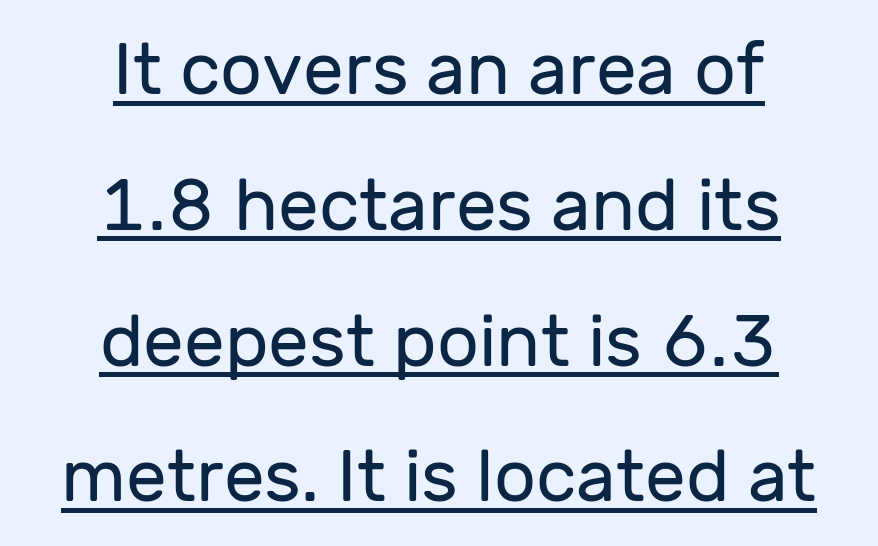
The image shows 73 px regular-weight sans-serif type, upright; set centered, line spacing 1.86x, normal letter spacing, underlined; low stroke contrast and a medium x-height.
